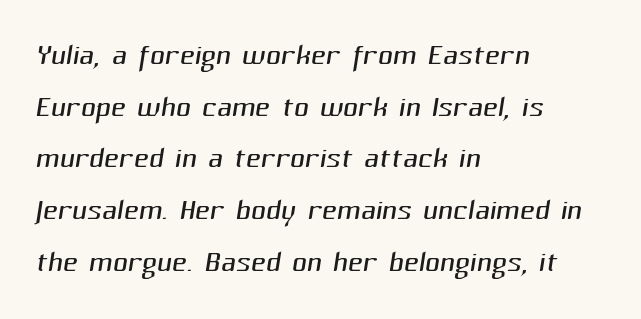
Q: Is the text bold? A: No.
Q: Is the typeface a serif or a sans-serif typeface? A: Sans-serif.
Q: Is the text underlined? A: No.
Q: How is the paragraph aligned? A: Left-aligned.
Q: Is the spacing between letters normal or unusually wide? A: Normal.
Q: Is the spacing between lines tight, normal or loose? A: Normal.
Q: Width (condensed, normal, or wide)? A: Normal.
Q: Stroke contrast? A: Medium.
Q: x-height? A: Medium.
Q: Monospaced? A: No.
